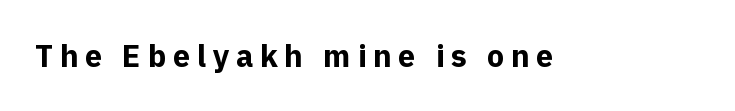
The image shows 31 px bold sans-serif type, upright; set unusually wide letter spacing (+0.21 em), not underlined; a medium x-height.
